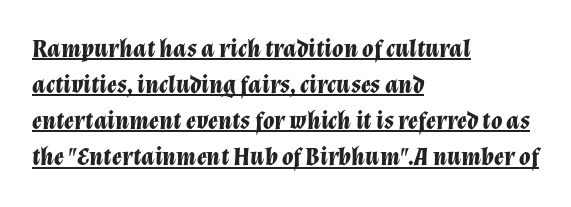
The typesetter has applied underlining to the passage shown. What's the leading like? Ordinary, nothing unusual. The type is set solid horizontally, with unmodified tracking. Emphasis by weight is at full strength: bold.
